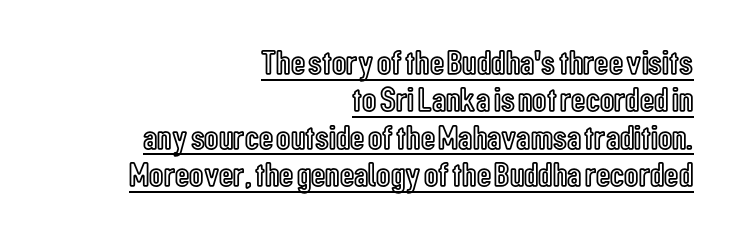
Every row of glyphs terminates at an identical x-position on the right. The passage shown has conventional tracking throughout. Spacing verdict: proportional, widths tailored to each character. A continuous stroke trails under the words, as in a hyperlink.
